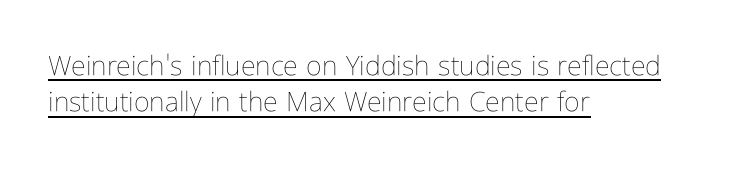
Unbolded letterforms with no extra heft. Words appear dense and cohesive because spacing is normal. Each line of the rendering has a horizontal stroke beneath the glyphs. Style check: upright. How would I describe the line gaps? Plain and ordinary. These lines stack with their left ends in a neat column.
